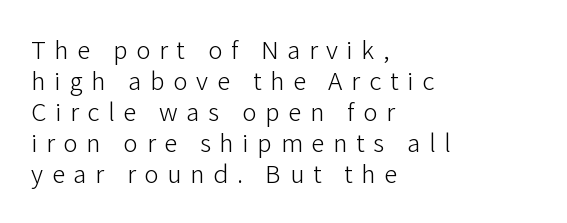
{"italic": "no", "bold": "no", "underline": "no", "align": "left", "line_spacing": "tight", "line_spacing_ratio": 1.15, "letter_spacing": "wide", "letter_spacing_em": 0.32, "glyph_px": 27}
